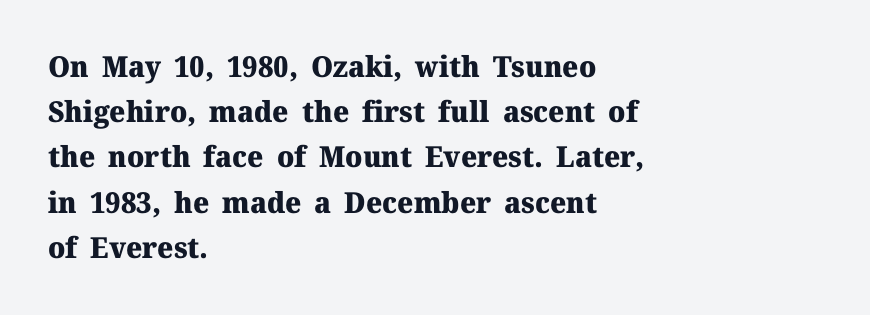
The image shows 29 px heavy serif type, upright; set left-aligned, normal line spacing (1.56x), normal letter spacing, not underlined; medium stroke contrast and a medium x-height.
